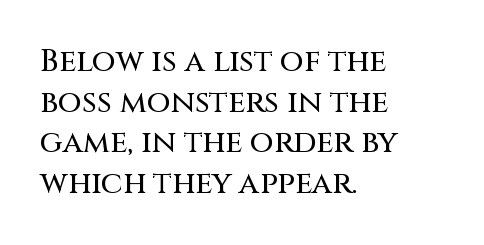
Q: Is the text italic (slanted)? A: No, it is upright.
Q: Is the typeface a serif or a sans-serif typeface? A: Sans-serif.
Q: Is the text underlined? A: No.
Q: How is the paragraph aligned? A: Left-aligned.
Q: Is the spacing between letters normal or unusually wide? A: Normal.
Q: Is the spacing between lines tight, normal or loose? A: Normal.
Q: Width (condensed, normal, or wide)? A: Normal.
Q: Stroke contrast? A: Medium.
Q: x-height? A: Large.
Q: Monospaced? A: No.
